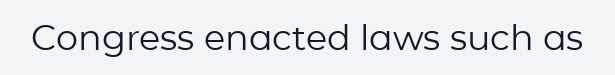
Default kerning and tracking; the words read as compact shapes. The typeface has the unassuming heft of standard copy or less. If you drew a line through each stem, it would be perfectly vertical. The rendering uses natural spacing where letterforms have individual widths.
